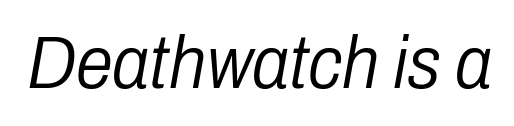
The image shows 75 px light, condensed type, italic (leaning right); set normal letter spacing, not underlined; low stroke contrast and a medium x-height.
